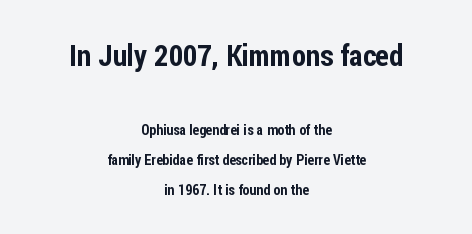
{"serif": "no", "italic": "no", "width": "condensed", "stroke_contrast": "low", "x_height": "medium", "monospaced": "no", "underline": "no", "align": "center", "line_spacing": "loose", "line_spacing_ratio": 2.15, "letter_spacing": "normal", "letter_spacing_em": 0.0, "larger_block": "first", "size_ratio": 2.07, "glyph_px": 29}
